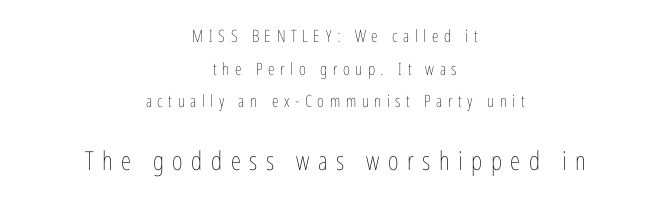
Horizontally, the lines are justified to the midpoint only. This layout puts the modest block above and the oversized block below. One glance says open: line gaps are wider than usual. The specimen omits any rule beneath the text block's lines. Quick note: not italic, upright.
